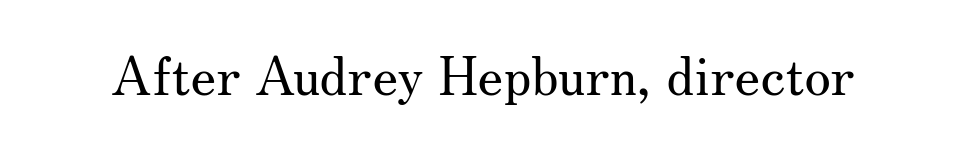
{"serif": "yes", "italic": "no", "bold": "no", "weight": "regular", "width": "normal", "stroke_contrast": "medium", "x_height": "small", "monospaced": "no", "underline": "no", "letter_spacing": "normal", "letter_spacing_em": 0.0, "glyph_px": 54}
